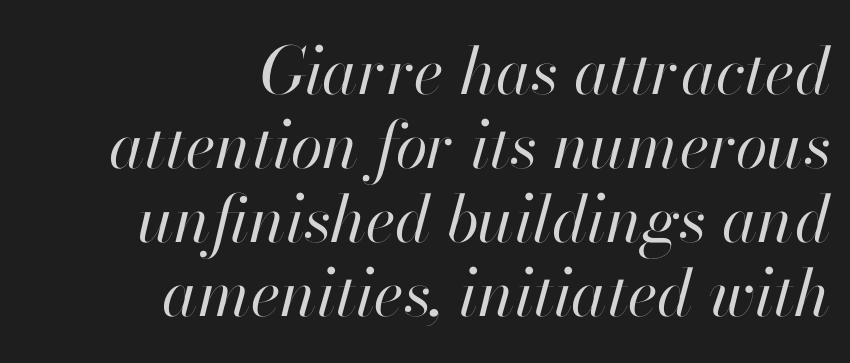
The image shows 65 px regular-weight type, italic (leaning right); set right-aligned, tight line spacing (1.14x), normal letter spacing, not underlined; high stroke contrast and a small x-height.
